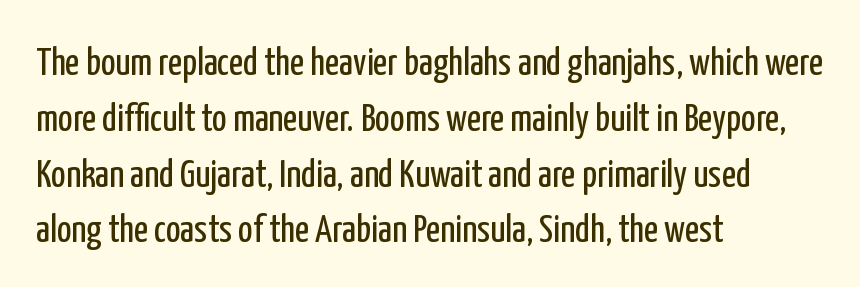
Q: Is the text bold? A: No.
Q: Is the text italic (slanted)? A: No, it is upright.
Q: Is the typeface a serif or a sans-serif typeface? A: Sans-serif.
Q: Is the text underlined? A: No.
Q: How is the paragraph aligned? A: Left-aligned.
Q: Is the spacing between letters normal or unusually wide? A: Normal.
Q: Is the spacing between lines tight, normal or loose? A: Normal.
Q: Width (condensed, normal, or wide)? A: Condensed.
Q: Stroke contrast? A: Low.
Q: x-height? A: Medium.
Q: Monospaced? A: No.
